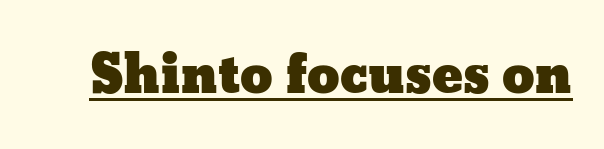
The image shows 52 px wide type, upright; set normal letter spacing, underlined; low stroke contrast and a medium x-height.
